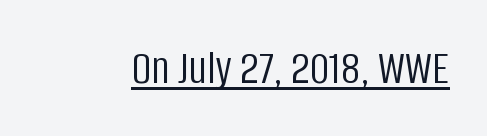
The image shows 49 px light, condensed sans-serif type, upright; set normal letter spacing, underlined; low stroke contrast and a large x-height.
